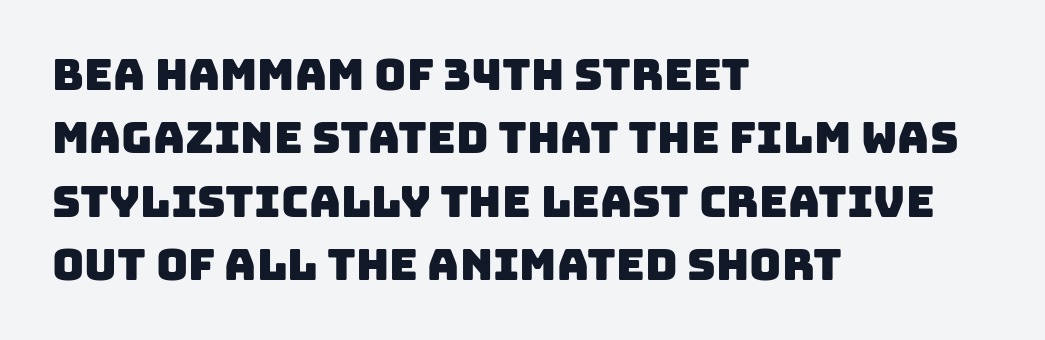
{"serif": "no", "width": "normal", "stroke_contrast": "low", "x_height": "large", "monospaced": "no", "underline": "no", "align": "left", "line_spacing": "normal", "line_spacing_ratio": 1.44, "letter_spacing": "normal", "letter_spacing_em": 0.0, "glyph_px": 44}
